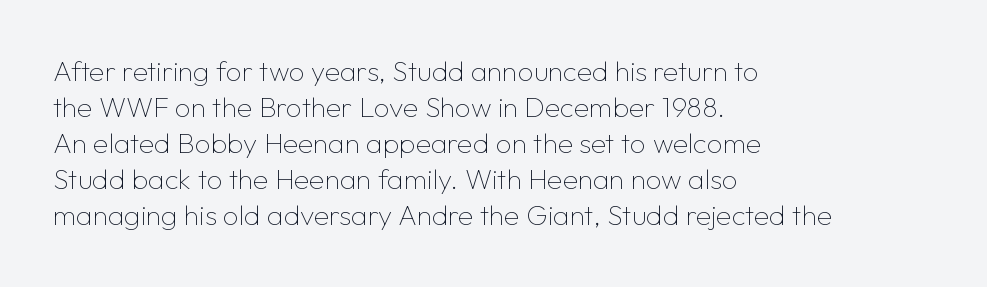
The image shows 28 px thin sans-serif type, upright; set left-aligned, normal line spacing (1.29x), normal letter spacing, not underlined; low stroke contrast and a medium x-height.
